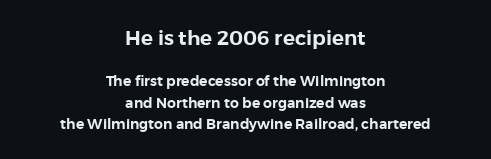
Q: Is the text italic (slanted)? A: No, it is upright.
Q: Is the text underlined? A: No.
Q: How is the paragraph aligned? A: Centered.
Q: Is the spacing between letters normal or unusually wide? A: Normal.
Q: Is the spacing between lines tight, normal or loose? A: Normal.
Q: Which block of text is set in a larger size, the first (top) or the second (bottom)? A: The first (top) one.
